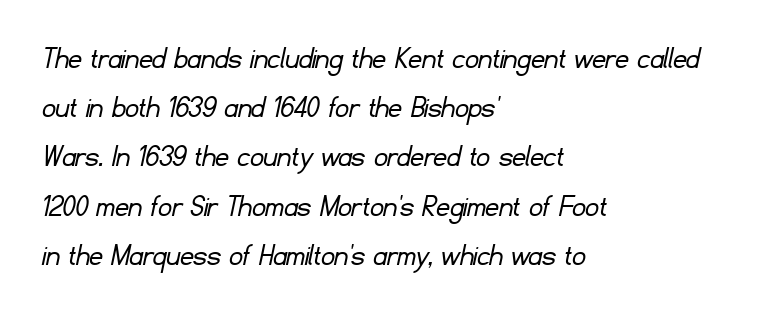
These lines sit exactly where default settings would place them. Spacing verdict: proportional, widths tailored to each character. Examine the stroke ends and you'll find no serifs. The letters sit at their default tracking, neither squeezed nor spread.
